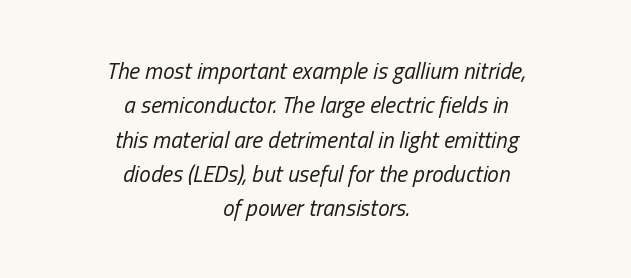
Q: Is the text bold? A: No.
Q: Is the text italic (slanted)? A: Yes, it leans right by about 13 degrees.
Q: Is the text underlined? A: No.
Q: How is the paragraph aligned? A: Centered.
Q: Is the spacing between letters normal or unusually wide? A: Normal.
Q: Is the spacing between lines tight, normal or loose? A: Normal.
